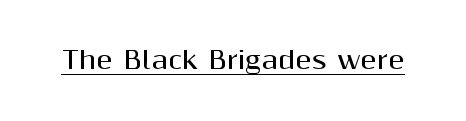
Q: Is the text bold? A: Yes.
Q: Is the text italic (slanted)? A: No, it is upright.
Q: Is the text underlined? A: Yes.
Q: Is the spacing between letters normal or unusually wide? A: Normal.
